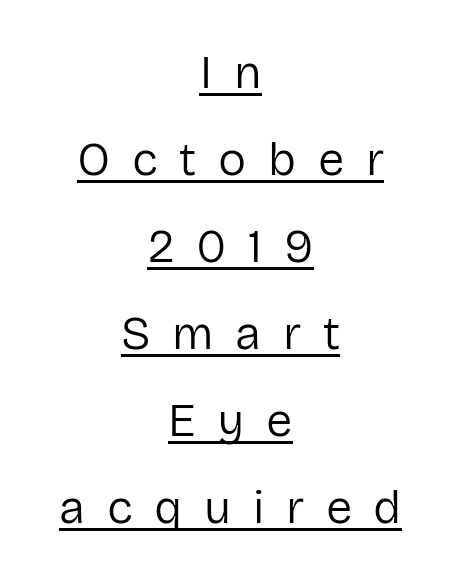
Q: Is the text bold? A: No.
Q: Is the text italic (slanted)? A: No, it is upright.
Q: Is the typeface a serif or a sans-serif typeface? A: Sans-serif.
Q: Is the text underlined? A: Yes.
Q: How is the paragraph aligned? A: Centered.
Q: Is the spacing between letters normal or unusually wide? A: Unusually wide.
Q: Width (condensed, normal, or wide)? A: Normal.
Q: Stroke contrast? A: Low.
Q: x-height? A: Medium.
Q: Monospaced? A: No.
